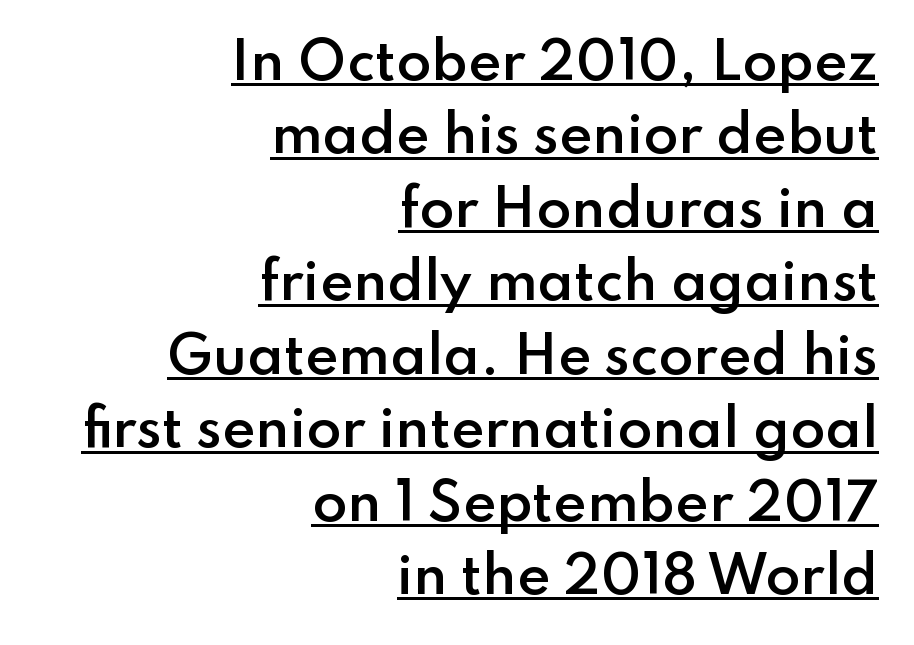
The image shows 51 px semibold sans-serif type, upright; set right-aligned, normal line spacing (1.44x), normal letter spacing, underlined; low stroke contrast and a small x-height.
